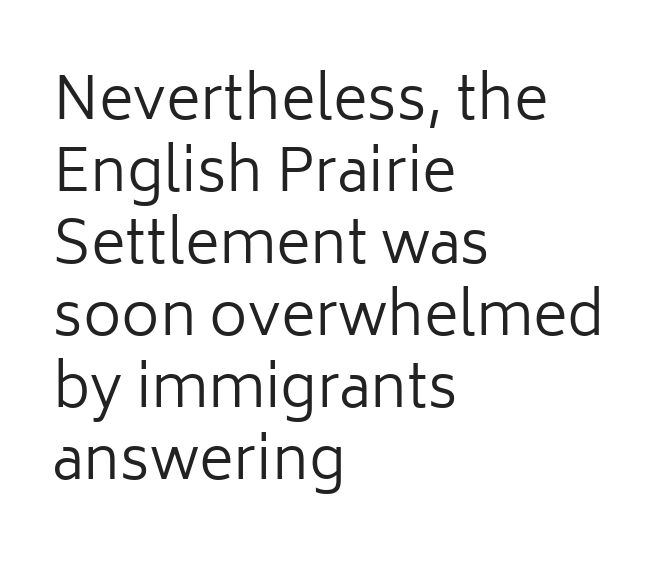
The image shows 59 px regular-weight sans-serif type, upright; set left-aligned, line spacing 1.22x, normal letter spacing, not underlined; low stroke contrast and a medium x-height.
